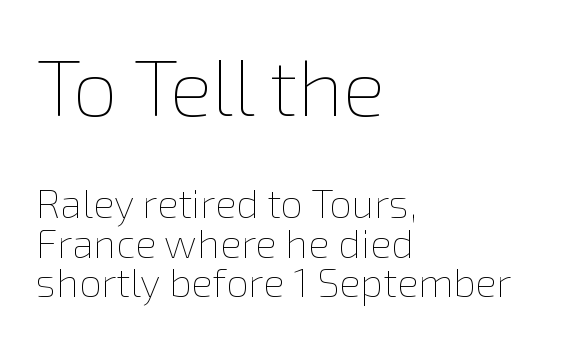
The image shows 80 px thin type, upright; set left-aligned, tight line spacing (0.98x), normal letter spacing, not underlined; the first (top) block is 2.0x larger; low stroke contrast and a medium x-height.
